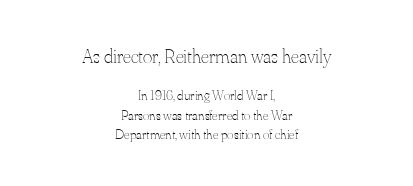
The specimen omits any rule beneath the text block's lines. Between one letter and the next there's only the usual sliver of space. The passage is arranged like a title page — every line centered. Line spacing here is normal. Of the two passages, the one on top uses the larger point size. The type sits square on the baseline with zero lean.
